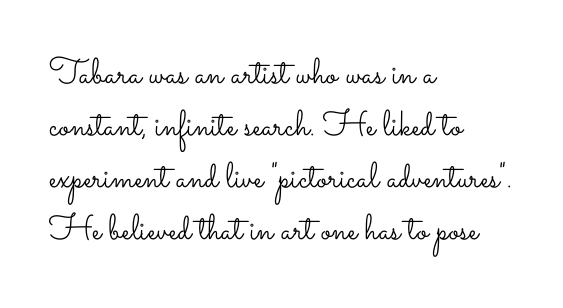
The face used here is rendered with its standard letterfit. This rendering uses left alignment, leaving the right contour irregular. What's the leading like? Ordinary, nothing unusual.
